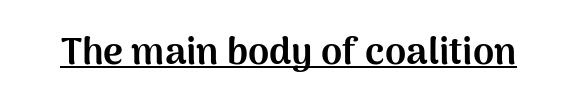
{"serif": "no", "italic": "no", "bold": "yes", "weight": "bold", "width": "normal", "stroke_contrast": "medium", "x_height": "medium", "monospaced": "no", "underline": "yes", "letter_spacing": "normal", "letter_spacing_em": 0.0, "glyph_px": 38}
